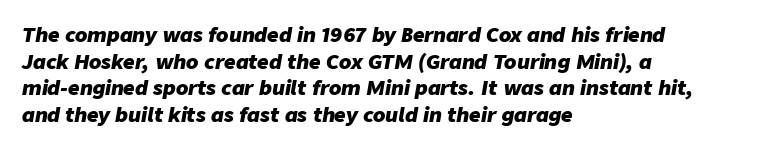
Q: Is the text bold? A: Yes.
Q: Is the text italic (slanted)? A: Yes, it leans right by about 9 degrees.
Q: Is the text underlined? A: No.
Q: How is the paragraph aligned? A: Left-aligned.
Q: Is the spacing between letters normal or unusually wide? A: Normal.
Q: Is the spacing between lines tight, normal or loose? A: Normal.
